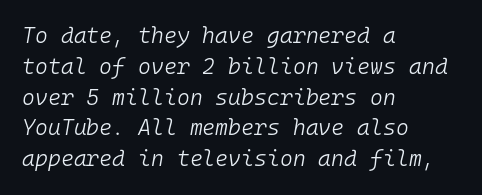
{"italic": "yes", "lean": "right", "slant_degrees": 10, "bold": "no", "underline": "no", "align": "left", "line_spacing": "normal", "line_spacing_ratio": 1.4, "letter_spacing": "normal", "letter_spacing_em": 0.0, "glyph_px": 22}
